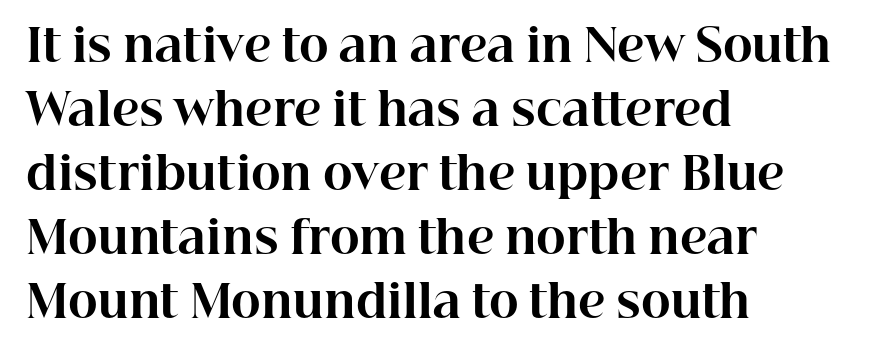
{"serif": "yes", "italic": "no", "bold": "yes", "weight": "bold", "width": "normal", "stroke_contrast": "high", "x_height": "medium", "monospaced": "no", "underline": "no", "align": "left", "line_spacing": "normal", "line_spacing_ratio": 1.42, "letter_spacing": "normal", "letter_spacing_em": 0.0, "glyph_px": 45}
